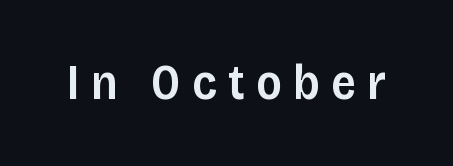
Q: Is the text bold? A: Semi-bold.
Q: Is the text italic (slanted)? A: No, it is upright.
Q: Is the typeface a serif or a sans-serif typeface? A: Sans-serif.
Q: Is the text underlined? A: No.
Q: Is the spacing between letters normal or unusually wide? A: Unusually wide.
Q: Width (condensed, normal, or wide)? A: Normal.
Q: Stroke contrast? A: Low.
Q: x-height? A: Large.
Q: Monospaced? A: No.
